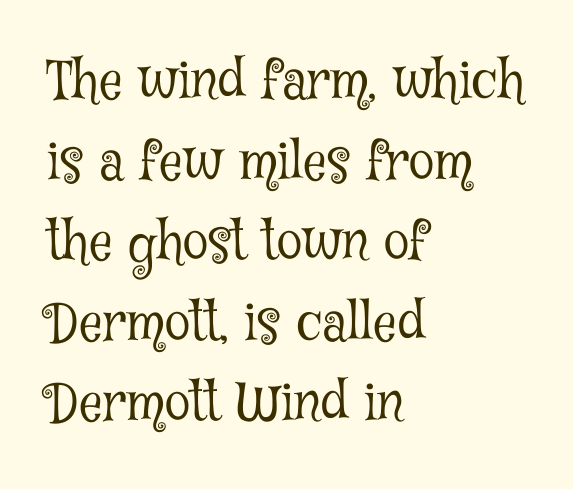
Every character sits straight up, as roman type does. Unlike a clean sans, this face finishes its strokes with serifs. This rendering leaves character spacing at its baseline value. Here the designer chose a conventional face with non-uniform glyph widths. This block has exactly the height ordinary leading produces. Visually the block forms a straight wall on the left and a jagged coastline on the right.
